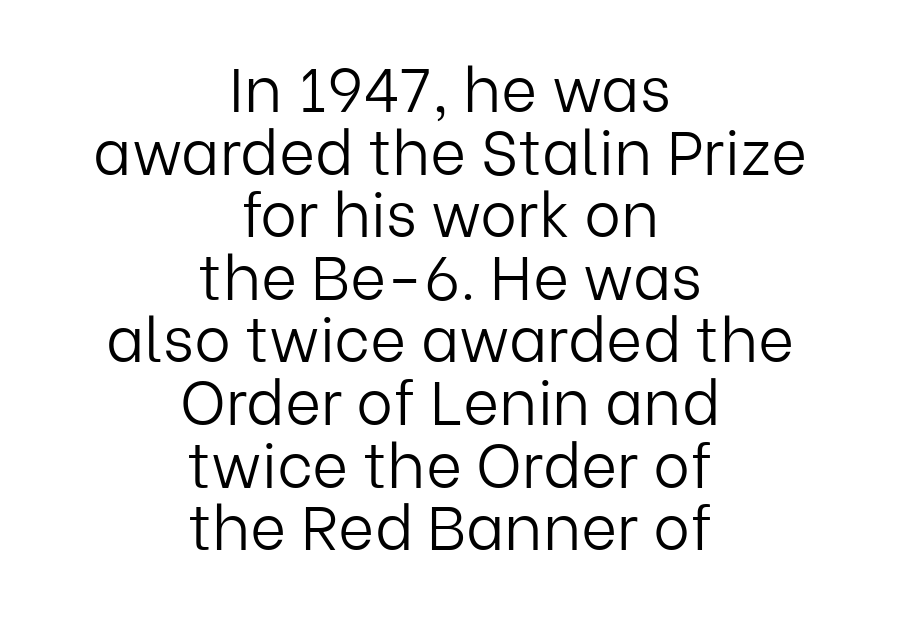
{"serif": "no", "italic": "no", "bold": "no", "weight": "light", "width": "normal", "stroke_contrast": "low", "x_height": "medium", "monospaced": "no", "underline": "no", "align": "center", "line_spacing": "tight", "line_spacing_ratio": 1.01, "letter_spacing": "normal", "letter_spacing_em": 0.0, "glyph_px": 62}
